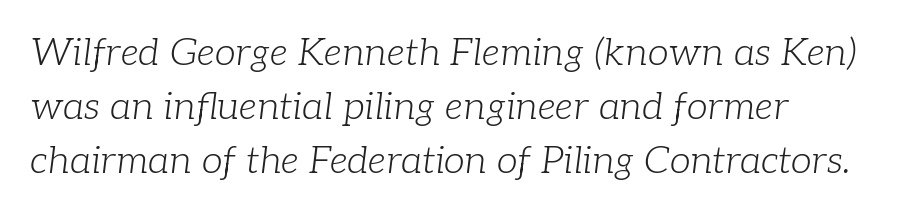
The image shows 38 px light serif type, italic (leaning right); set left-aligned, normal line spacing (1.42x), normal letter spacing, not underlined; low stroke contrast and a medium x-height.
